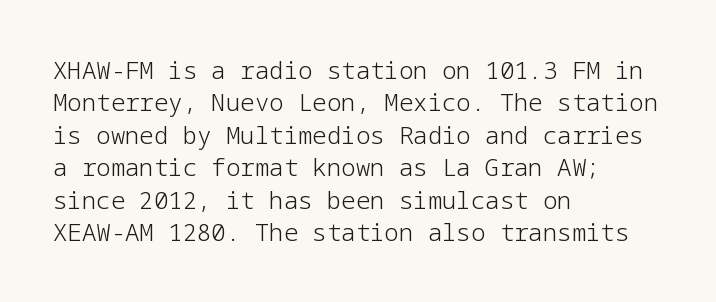
The image shows 24 px text type, upright; set left-aligned, normal line spacing (1.35x), normal letter spacing, not underlined.
